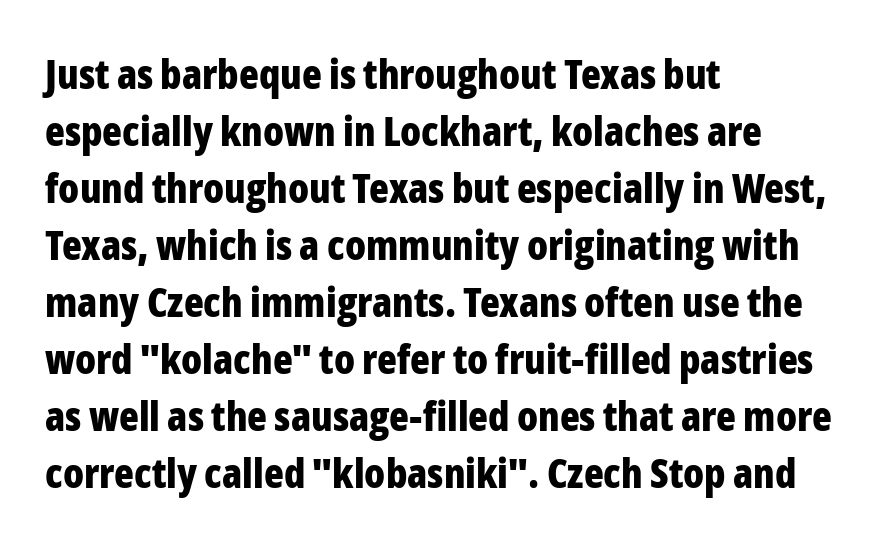
{"serif": "no", "italic": "no", "bold": "yes", "weight": "bold", "width": "condensed", "stroke_contrast": "low", "x_height": "medium", "monospaced": "no", "underline": "no", "align": "left", "line_spacing": "normal", "line_spacing_ratio": 1.39, "letter_spacing": "normal", "letter_spacing_em": 0.0, "glyph_px": 41}
